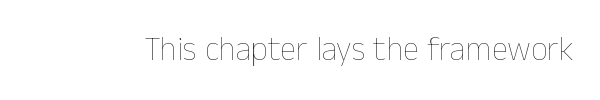
The image shows 33 px thin type, upright; set normal letter spacing, not underlined; low stroke contrast and a medium x-height.
